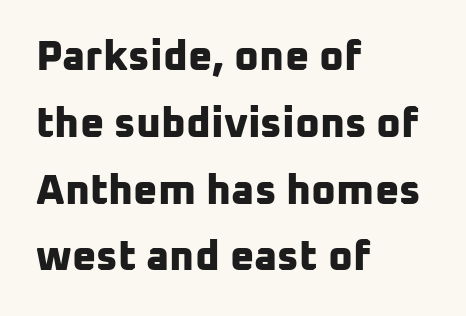
Each word holds together tightly as a unit, with standard inter-letter gaps. The characters look thick and weighty, a clear bold. The glyphs in this specimen are sans serif. Is this a fixed-width face? No — the glyphs have proportional, varying widths. Visually the block forms a straight wall on the left and a jagged coastline on the right. Letters rest on an invisible, unmarked baseline.
